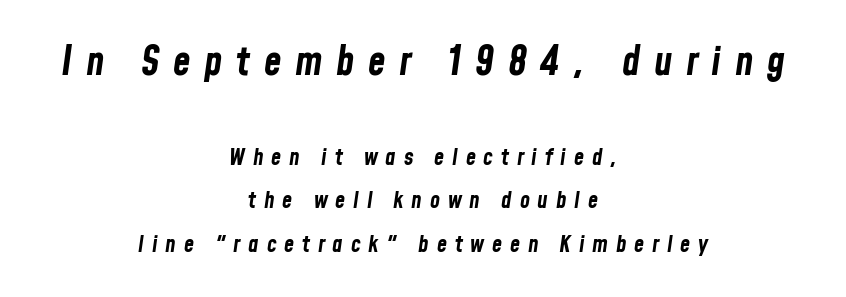
A student would notice the top passage is typeset larger than what follows. These lines are centered, leaving both edges ragged. Spacing between characters has been opened up far beyond the box default. Quick note: underline off.
